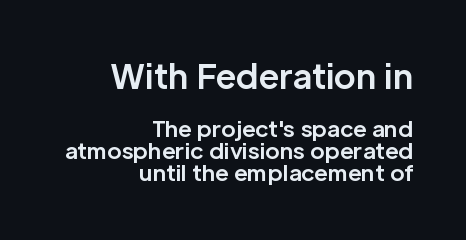
{"serif": "no", "italic": "no", "bold": "yes", "weight": "bold", "width": "normal", "stroke_contrast": "low", "x_height": "medium", "monospaced": "no", "underline": "no", "align": "right", "line_spacing": "tight", "line_spacing_ratio": 1.01, "letter_spacing": "normal", "letter_spacing_em": 0.0, "larger_block": "first", "size_ratio": 1.5, "glyph_px": 33}
